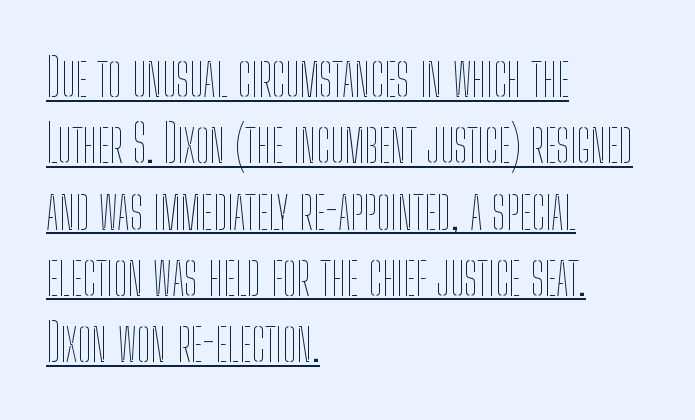
Q: Is the text bold? A: No.
Q: Is the text italic (slanted)? A: No, it is upright.
Q: Is the text underlined? A: Yes.
Q: How is the paragraph aligned? A: Left-aligned.
Q: Is the spacing between letters normal or unusually wide? A: Normal.
Q: Is the spacing between lines tight, normal or loose? A: Normal.
Q: Width (condensed, normal, or wide)? A: Condensed.
Q: Stroke contrast? A: Low.
Q: x-height? A: Medium.
Q: Monospaced? A: No.
